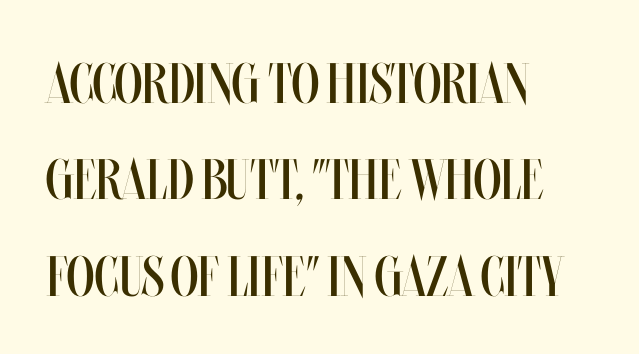
Q: Is the text bold? A: No.
Q: Is the text italic (slanted)? A: No, it is upright.
Q: Is the text underlined? A: No.
Q: How is the paragraph aligned? A: Left-aligned.
Q: Is the spacing between letters normal or unusually wide? A: Normal.
Q: Is the spacing between lines tight, normal or loose? A: Normal.
Q: Width (condensed, normal, or wide)? A: Condensed.
Q: Stroke contrast? A: Medium.
Q: x-height? A: Large.
Q: Monospaced? A: No.
